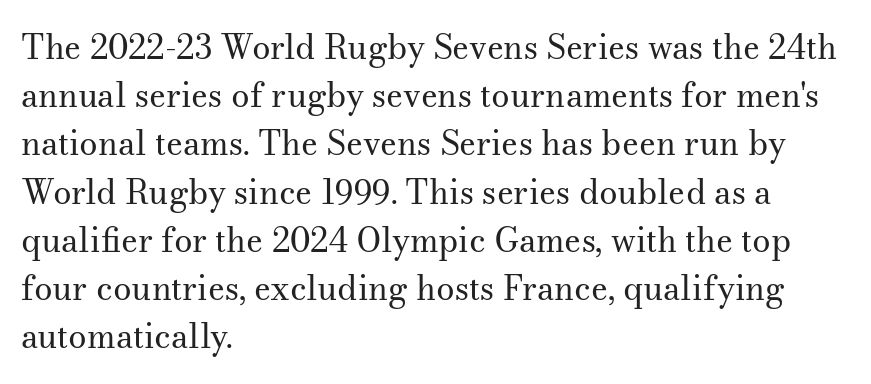
{"serif": "yes", "italic": "no", "bold": "no", "weight": "regular", "width": "normal", "stroke_contrast": "medium", "x_height": "small", "monospaced": "no", "underline": "no", "align": "left", "line_spacing": "normal", "line_spacing_ratio": 1.46, "letter_spacing": "normal", "letter_spacing_em": 0.0, "glyph_px": 33}
